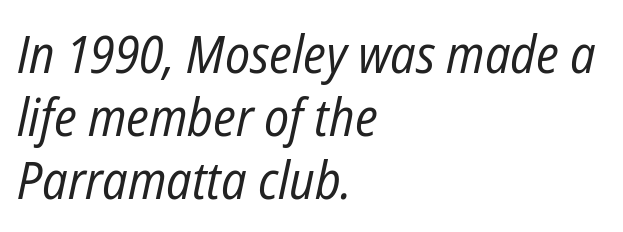
{"italic": "yes", "lean": "right", "slant_degrees": 12, "bold": "no", "weight": "regular", "width": "condensed", "stroke_contrast": "low", "x_height": "medium", "monospaced": "no", "underline": "no", "align": "left", "line_spacing_ratio": 1.21, "letter_spacing": "normal", "letter_spacing_em": 0.0, "glyph_px": 52}
